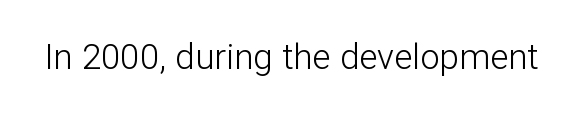
{"serif": "no", "italic": "no", "bold": "no", "weight": "light", "width": "normal", "stroke_contrast": "low", "x_height": "medium", "monospaced": "no", "underline": "no", "letter_spacing": "normal", "letter_spacing_em": 0.0, "glyph_px": 35}
